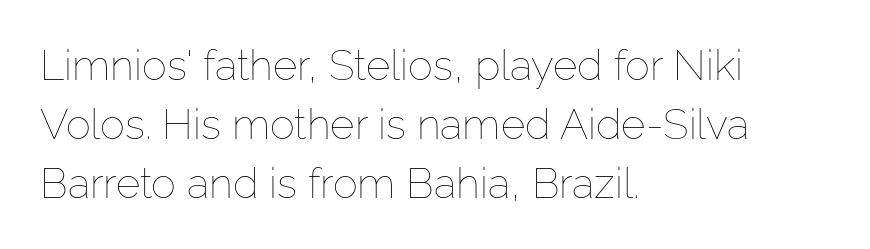
A roman cut, with each character standing at attention. Standard letterfit; no display-style spreading of the glyphs. This block has exactly the height ordinary leading produces. This is not heavy type; no bold has been used.
